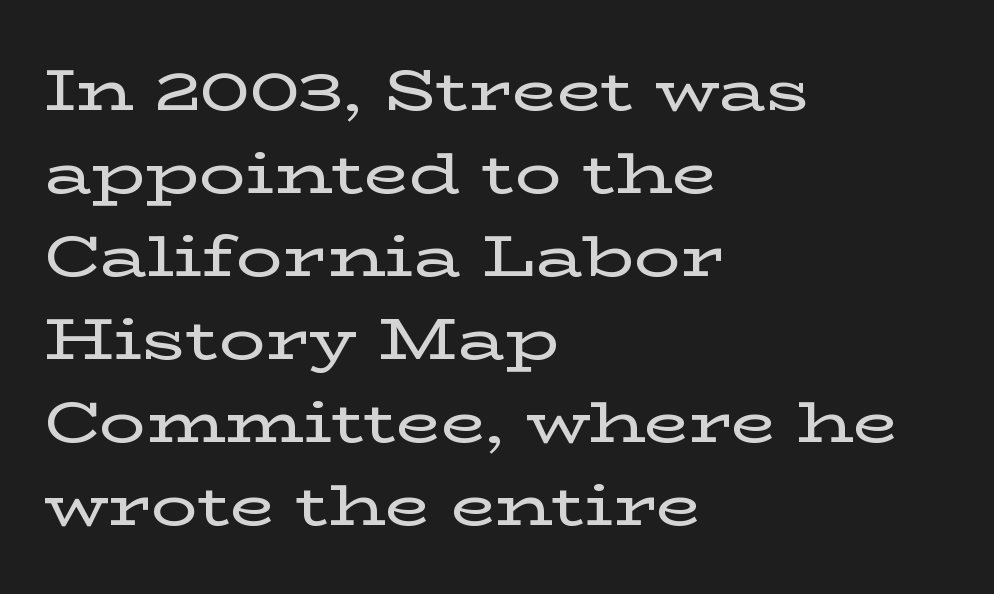
The image shows 58 px wide serif type, upright; set left-aligned, normal line spacing (1.43x), normal letter spacing, not underlined; low stroke contrast and a medium x-height.
